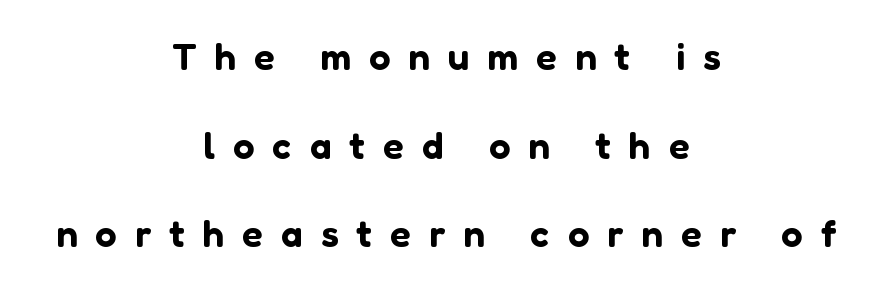
{"serif": "no", "italic": "no", "width": "normal", "stroke_contrast": "low", "x_height": "medium", "monospaced": "no", "underline": "no", "align": "center", "line_spacing": "loose", "line_spacing_ratio": 2.33, "letter_spacing": "wide", "letter_spacing_em": 0.48, "glyph_px": 38}
